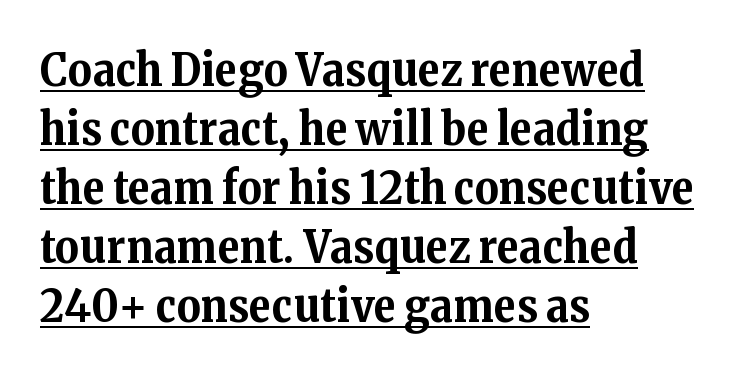
These lines stack with their left ends in a neat column. Has an underline been added? It has. Inter-character spacing is left at the font's built-in metrics. Yep, those are serifs on the letters.
